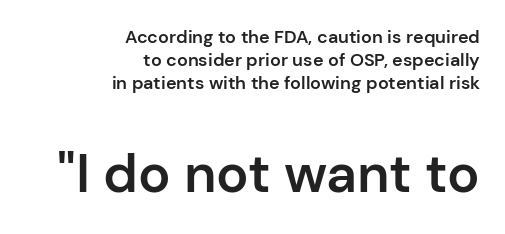
Q: Is the text bold? A: Semi-bold.
Q: Is the text italic (slanted)? A: No, it is upright.
Q: Is the typeface a serif or a sans-serif typeface? A: Sans-serif.
Q: Is the text underlined? A: No.
Q: How is the paragraph aligned? A: Right-aligned.
Q: Is the spacing between letters normal or unusually wide? A: Normal.
Q: Is the spacing between lines tight, normal or loose? A: Normal.
Q: Which block of text is set in a larger size, the first (top) or the second (bottom)? A: The second (bottom) one.
Q: Width (condensed, normal, or wide)? A: Normal.
Q: Stroke contrast? A: Low.
Q: x-height? A: Medium.
Q: Monospaced? A: No.
